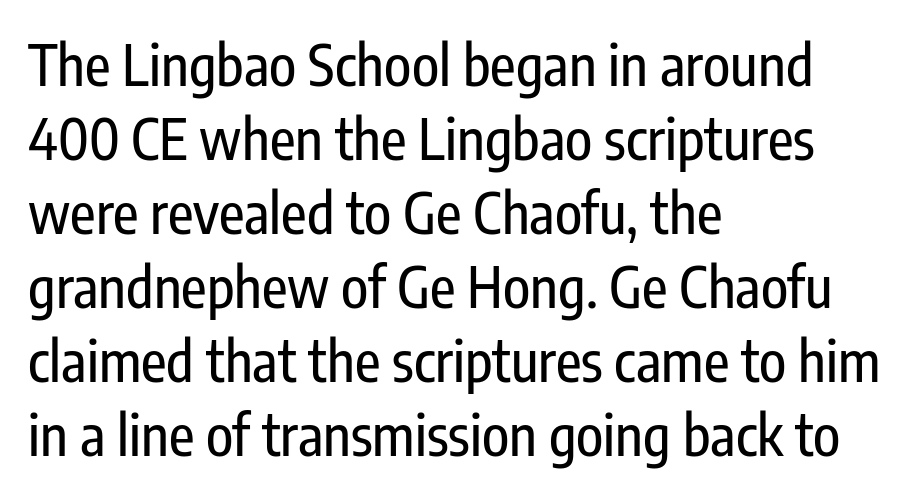
Q: Is the text italic (slanted)? A: No, it is upright.
Q: Is the typeface a serif or a sans-serif typeface? A: Sans-serif.
Q: Is the text underlined? A: No.
Q: How is the paragraph aligned? A: Left-aligned.
Q: Is the spacing between letters normal or unusually wide? A: Normal.
Q: Is the spacing between lines tight, normal or loose? A: Normal.
Q: Width (condensed, normal, or wide)? A: Condensed.
Q: Stroke contrast? A: Low.
Q: x-height? A: Medium.
Q: Monospaced? A: No.
